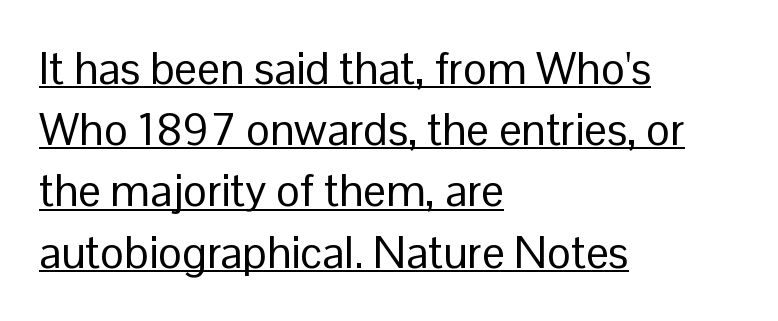
The image shows 45 px regular-weight sans-serif type, upright; set left-aligned, normal line spacing (1.36x), normal letter spacing, underlined; low stroke contrast and a medium x-height.
